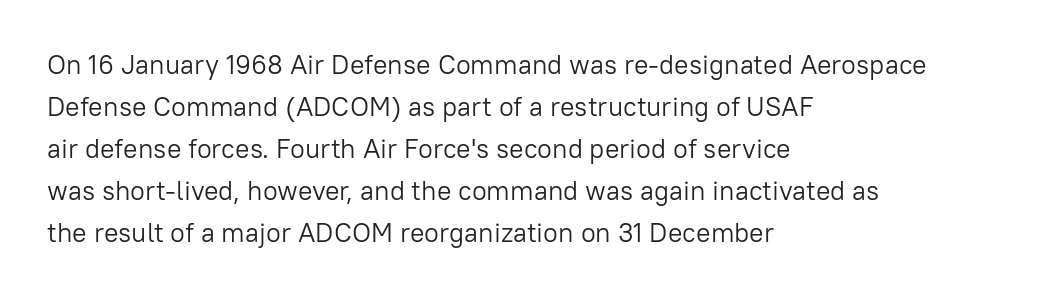
Each new line begins a customary step beneath the previous one. The passage shown is not underscored anywhere. Weight: not bold — regular or lighter. Nope, not italic — everything's standing straight. A classic flush-left, rag-right setting is used for this passage.
